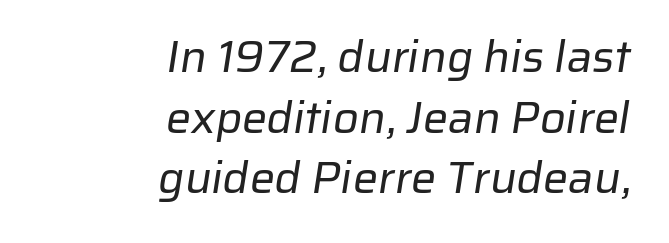
The rendering keeps characters at their native spacing. A sans-serif font was chosen for this passage. The letterforms sit at book weight or below. Each new line begins a customary step beneath the previous one. Alignment: flush right. Proportional: the letters do not fall into vertical columns.
